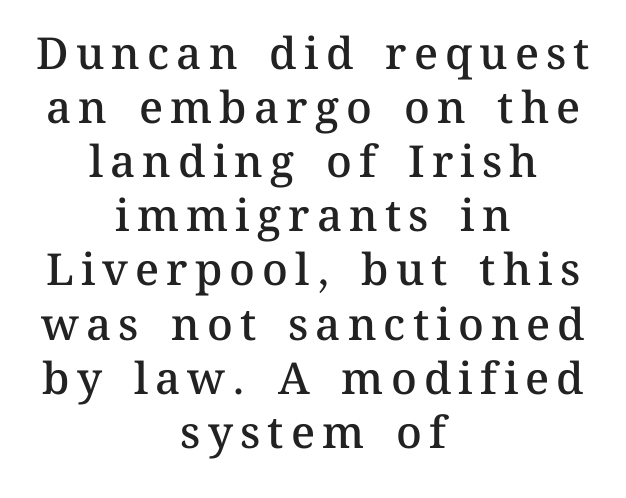
Check the space under the baseline: it is left empty. Posture: straight, roman, zero tilt. Character widths vary here, with narrow letters taking less room than wide ones. Is the type bold? Partly — it's a semibold, heavier than regular but not fully bold.
